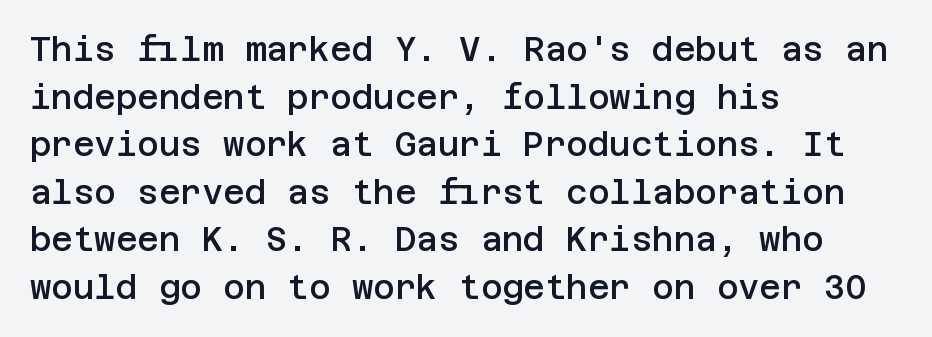
{"serif": "no", "italic": "no", "bold": "semi", "weight": "semibold", "width": "normal", "stroke_contrast": "low", "x_height": "large", "underline": "no", "align": "left", "line_spacing": "normal", "line_spacing_ratio": 1.44, "letter_spacing": "normal", "letter_spacing_em": 0.0, "glyph_px": 33}
